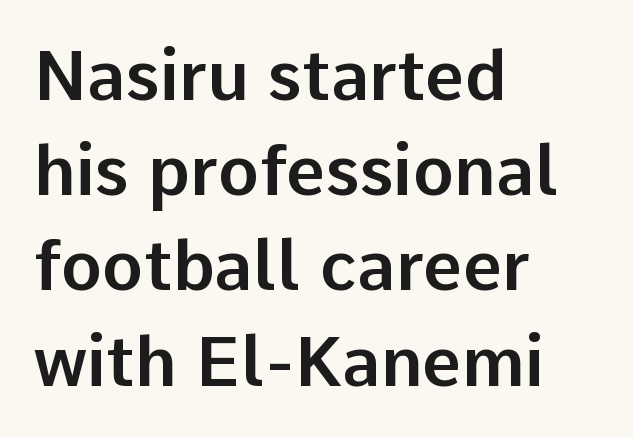
{"serif": "no", "italic": "no", "width": "normal", "stroke_contrast": "low", "x_height": "medium", "monospaced": "no", "underline": "no", "align": "left", "line_spacing": "normal", "line_spacing_ratio": 1.38, "letter_spacing": "normal", "letter_spacing_em": 0.0, "glyph_px": 69}
